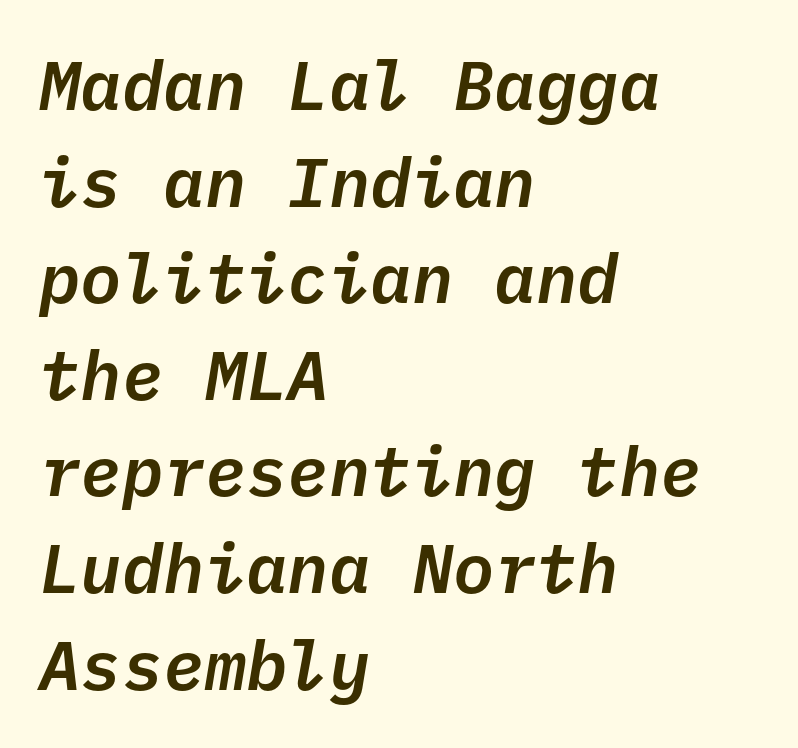
Q: Is the text italic (slanted)? A: Yes, it leans right by about 10 degrees.
Q: Is the text underlined? A: No.
Q: How is the paragraph aligned? A: Left-aligned.
Q: Is the spacing between letters normal or unusually wide? A: Normal.
Q: Is the spacing between lines tight, normal or loose? A: Normal.
Q: Width (condensed, normal, or wide)? A: Normal.
Q: Stroke contrast? A: Low.
Q: x-height? A: Medium.
Q: Monospaced? A: Yes.
